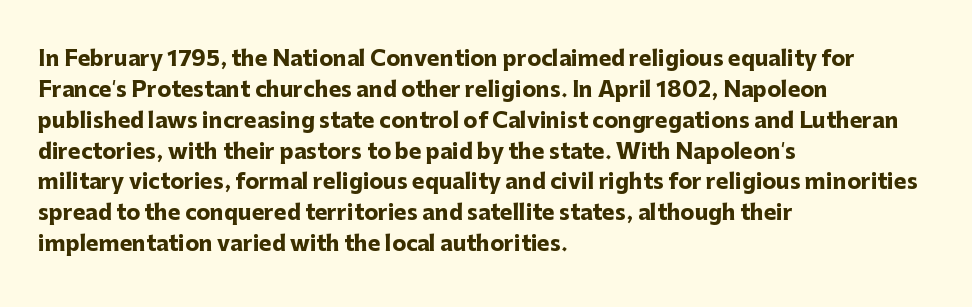
Q: Is the text bold? A: Yes.
Q: Is the text italic (slanted)? A: No, it is upright.
Q: Is the text underlined? A: No.
Q: How is the paragraph aligned? A: Left-aligned.
Q: Is the spacing between letters normal or unusually wide? A: Normal.
Q: Is the spacing between lines tight, normal or loose? A: Normal.
